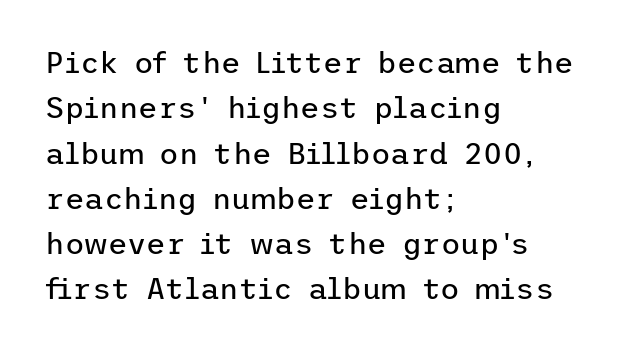
In terms of posture, this sample is upright. Alignment: flush left. The tracking reads as untouched default to a designer's eye. The glyphs in this specimen are sans serif. Rows of type keep a routine distance in the vertical direction. Is this a heavy cut? Hardly; it is regular or lighter.
